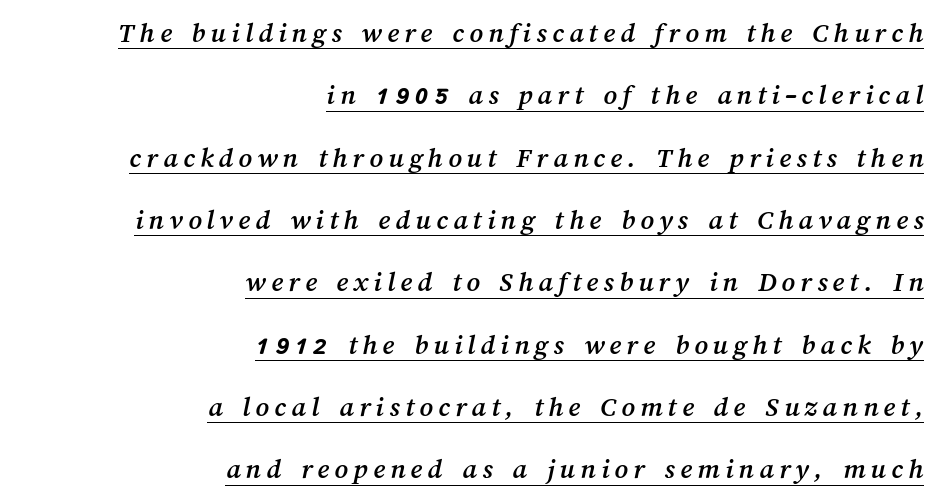
The image shows 29 px text type; set right-aligned, loose line spacing (2.15x), underlined; medium stroke contrast and a medium x-height.
